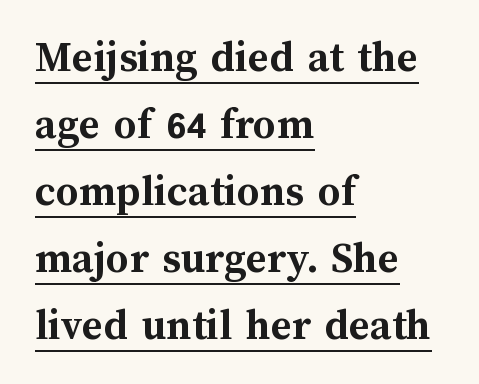
Q: Is the text bold? A: Yes.
Q: Is the text italic (slanted)? A: No, it is upright.
Q: Is the text underlined? A: Yes.
Q: How is the paragraph aligned? A: Left-aligned.
Q: Is the spacing between letters normal or unusually wide? A: Normal.
Q: Is the spacing between lines tight, normal or loose? A: Normal.
Q: Width (condensed, normal, or wide)? A: Normal.
Q: Stroke contrast? A: Medium.
Q: x-height? A: Medium.
Q: Monospaced? A: No.
